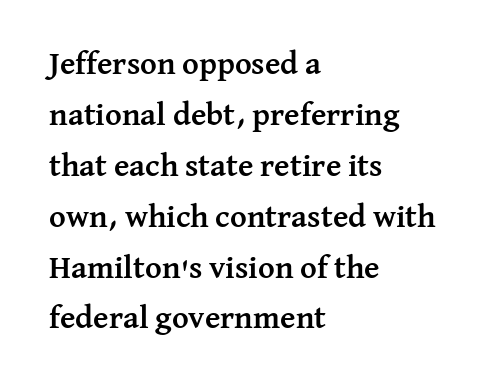
Typeset ragged right — the left edge is the straight one. Bare-footed words on every line. Baseline-to-baseline distance is the conventional proportion of letter height. Emphasis by weight is at full strength: bold.
